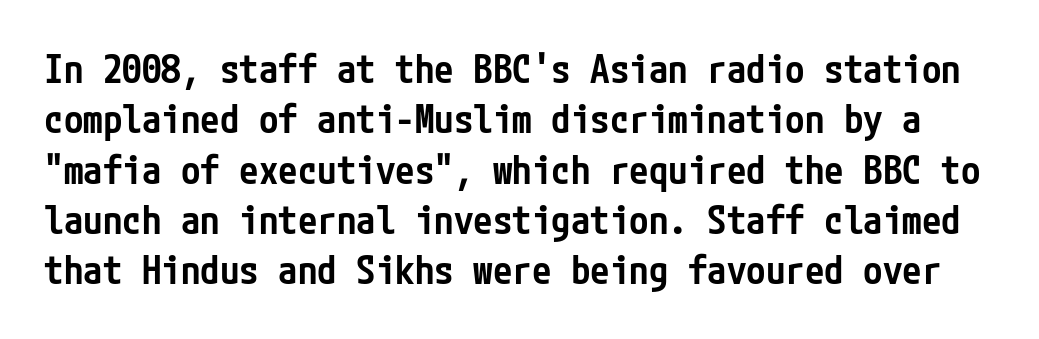
The image shows 39 px semibold, condensed sans-serif type, upright; set normal line spacing (1.29x), normal letter spacing, not underlined; low stroke contrast and a medium x-height.
